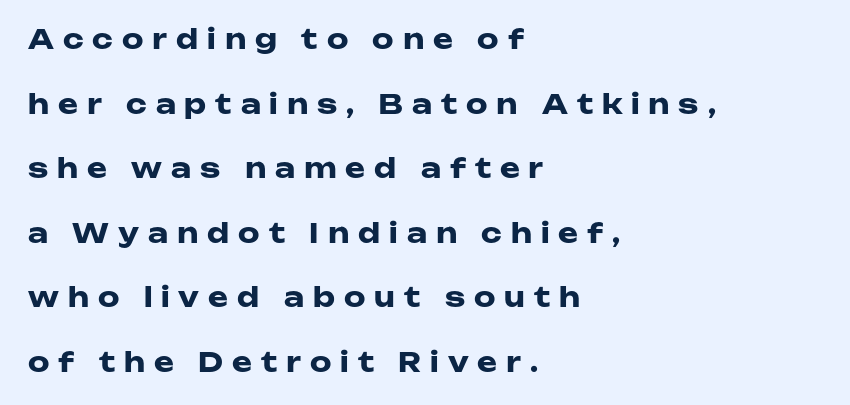
Q: Is the text bold? A: Yes.
Q: Is the text italic (slanted)? A: No, it is upright.
Q: Is the text underlined? A: No.
Q: How is the paragraph aligned? A: Left-aligned.
Q: Is the spacing between letters normal or unusually wide? A: Unusually wide.
Q: Is the spacing between lines tight, normal or loose? A: Loose.
